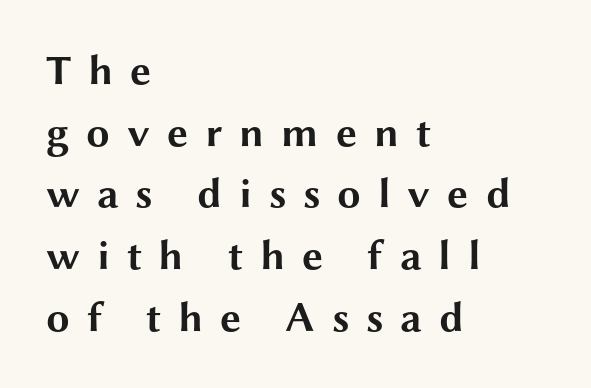
Q: Is the text bold? A: Yes.
Q: Is the text italic (slanted)? A: No, it is upright.
Q: Is the typeface a serif or a sans-serif typeface? A: Sans-serif.
Q: Is the text underlined? A: No.
Q: How is the paragraph aligned? A: Left-aligned.
Q: Is the spacing between letters normal or unusually wide? A: Unusually wide.
Q: Is the spacing between lines tight, normal or loose? A: Normal.
Q: Width (condensed, normal, or wide)? A: Wide.
Q: Stroke contrast? A: Medium.
Q: x-height? A: Medium.
Q: Monospaced? A: No.
